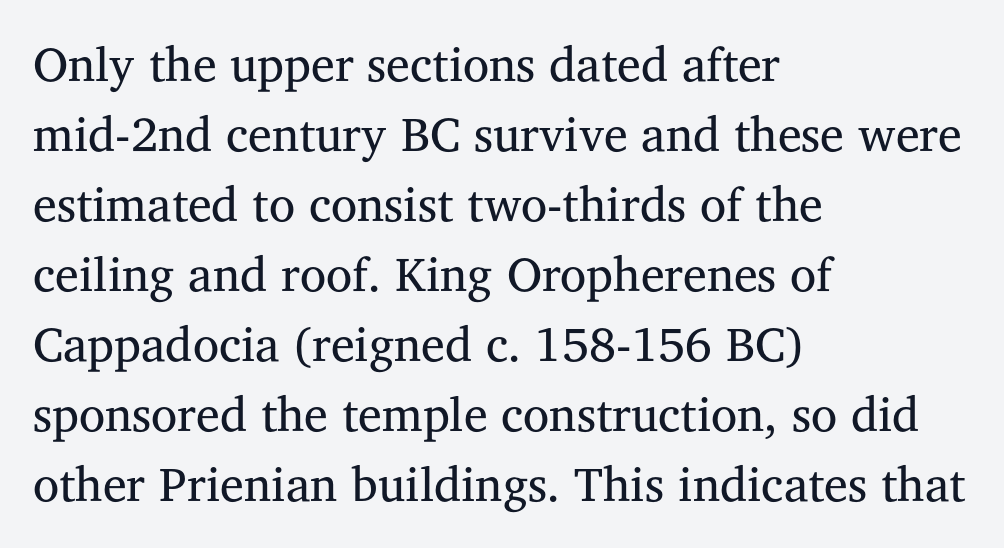
Descenders are the only things crossing below the line. Is this a fixed-width face? No — the glyphs have proportional, varying widths. A quiet, ordinary-to-light weight characterises the typeface. These lines stack with their left ends in a neat column.
